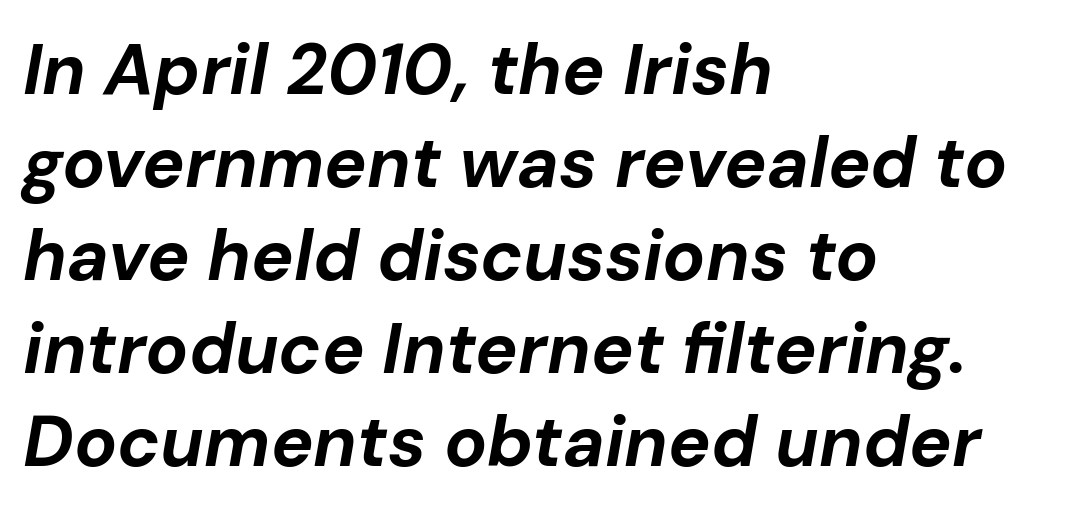
The image shows 71 px bold type, italic (leaning right); set left-aligned, normal line spacing (1.31x), normal letter spacing, not underlined; low stroke contrast and a medium x-height.
